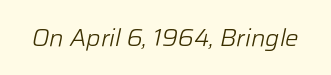
{"italic": "yes", "lean": "right", "slant_degrees": 12, "bold": "no", "underline": "no", "letter_spacing": "normal", "letter_spacing_em": 0.0, "glyph_px": 24}
